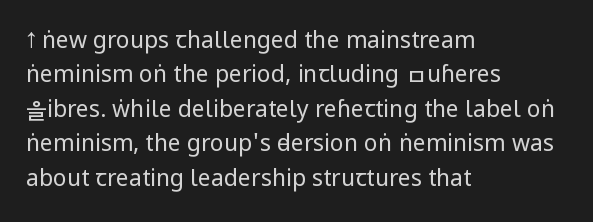
Observe the ordinary spacing: letters are neighbours, not strangers. Only glyphs here, with clear space below each row. Honestly, the row spacing looks completely unremarkable. No letter is thick-stroked: the sample isn't bold.
